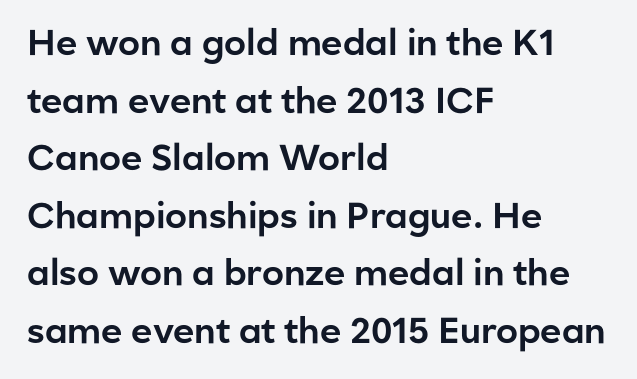
The image shows 36 px sans-serif type, upright; set left-aligned, normal line spacing (1.6x), normal letter spacing, not underlined; low stroke contrast and a medium x-height.
